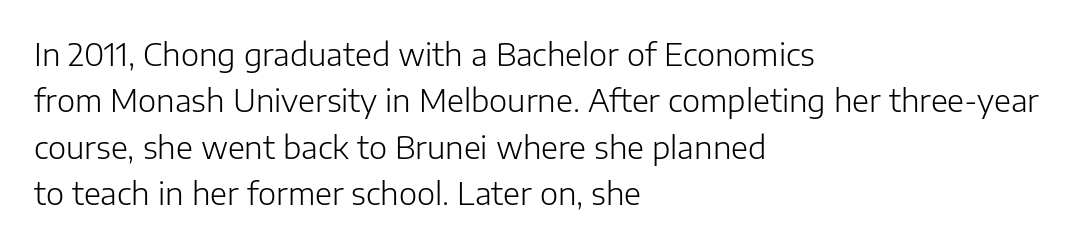
Q: Is the text bold? A: No.
Q: Is the text italic (slanted)? A: No, it is upright.
Q: Is the typeface a serif or a sans-serif typeface? A: Sans-serif.
Q: Is the text underlined? A: No.
Q: How is the paragraph aligned? A: Left-aligned.
Q: Is the spacing between letters normal or unusually wide? A: Normal.
Q: Is the spacing between lines tight, normal or loose? A: Normal.
Q: Width (condensed, normal, or wide)? A: Normal.
Q: Stroke contrast? A: Low.
Q: x-height? A: Medium.
Q: Monospaced? A: No.
